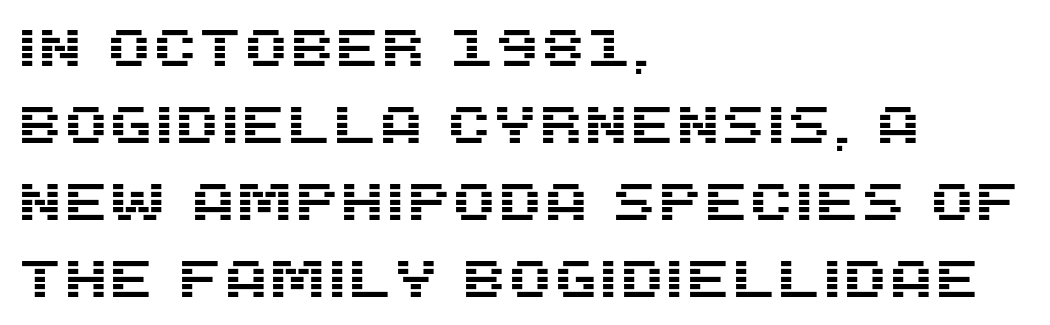
These lines are set flush left with a ragged right edge. Caption: standard tracking, unaltered. Whoever set this chose a conventional vertical rhythm. Every stem runs plumb, perpendicular to the baseline.
